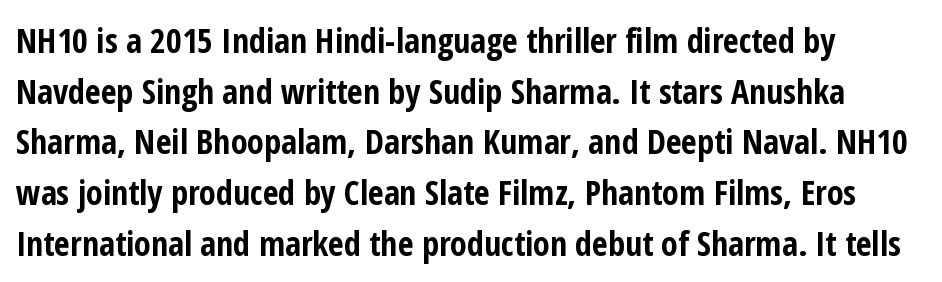
Q: Is the text bold? A: Yes.
Q: Is the text italic (slanted)? A: No, it is upright.
Q: Is the typeface a serif or a sans-serif typeface? A: Sans-serif.
Q: Is the text underlined? A: No.
Q: Is the spacing between letters normal or unusually wide? A: Normal.
Q: Is the spacing between lines tight, normal or loose? A: Normal.
Q: Width (condensed, normal, or wide)? A: Condensed.
Q: Stroke contrast? A: Low.
Q: x-height? A: Medium.
Q: Monospaced? A: No.
